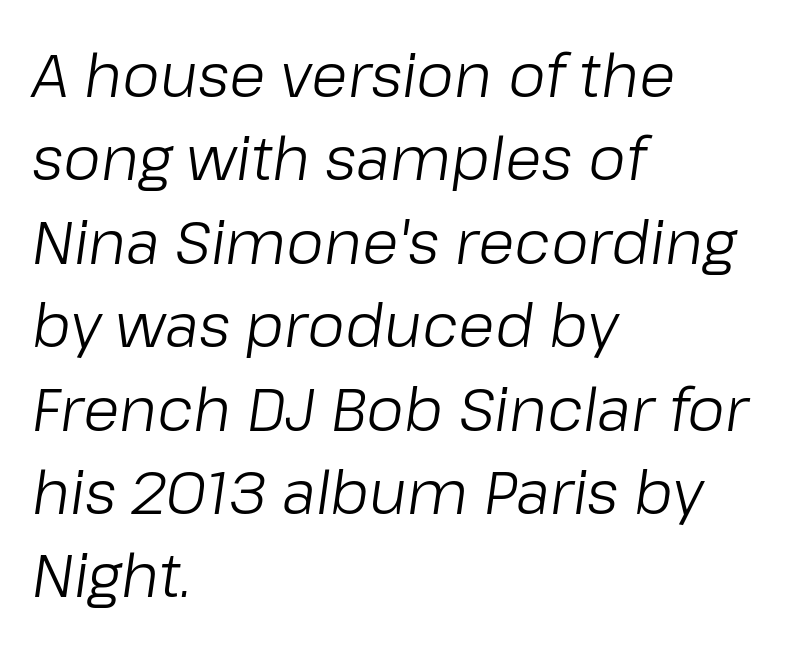
{"italic": "yes", "lean": "right", "slant_degrees": 8, "bold": "no", "weight": "light", "width": "normal", "stroke_contrast": "low", "x_height": "medium", "monospaced": "no", "underline": "no", "align": "left", "line_spacing": "normal", "line_spacing_ratio": 1.39, "letter_spacing": "normal", "letter_spacing_em": 0.0, "glyph_px": 60}
